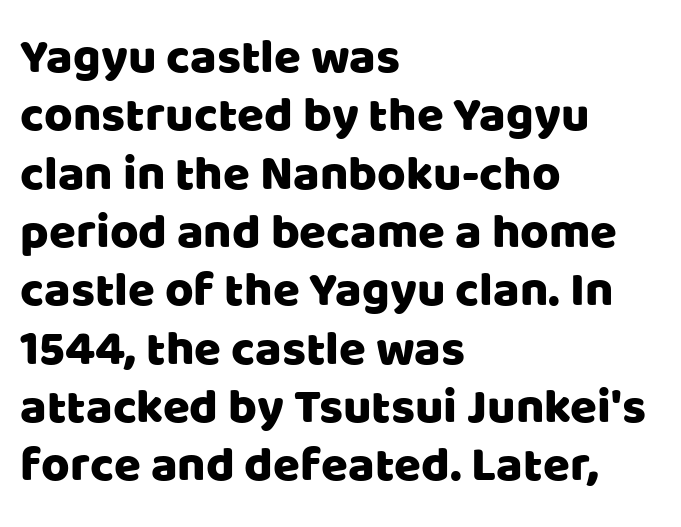
{"serif": "no", "italic": "no", "width": "normal", "stroke_contrast": "low", "x_height": "large", "monospaced": "no", "underline": "no", "align": "left", "line_spacing_ratio": 1.19, "letter_spacing": "normal", "letter_spacing_em": 0.0, "glyph_px": 49}
